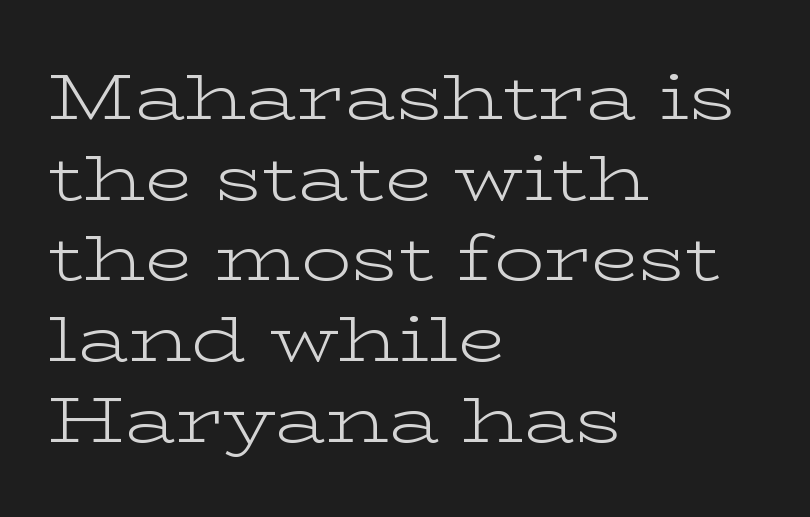
Looks like regular typesetting: each glyph gets only the width it needs. A classic flush-left, rag-right setting is used for this passage. No heavy texture on the line: the type isn't bold. The font family rendered here belongs to the serif group. Compared with typical paragraphs, the rows here are spaced about the same. The tracking reads as untouched default to a designer's eye.
